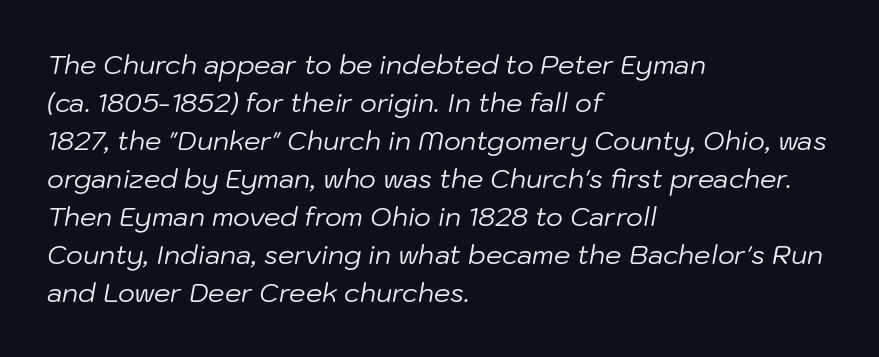
{"italic": "yes", "lean": "right", "slant_degrees": 10, "bold": "no", "underline": "no", "align": "left", "line_spacing": "normal", "line_spacing_ratio": 1.46, "letter_spacing": "normal", "letter_spacing_em": 0.0, "glyph_px": 26}
